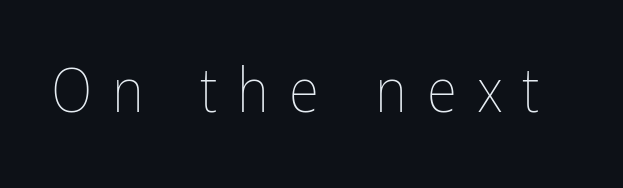
Q: Is the text bold? A: No.
Q: Is the text italic (slanted)? A: No, it is upright.
Q: Is the text underlined? A: No.
Q: Is the spacing between letters normal or unusually wide? A: Unusually wide.
Q: Width (condensed, normal, or wide)? A: Condensed.
Q: Stroke contrast? A: Low.
Q: x-height? A: Medium.
Q: Monospaced? A: No.
